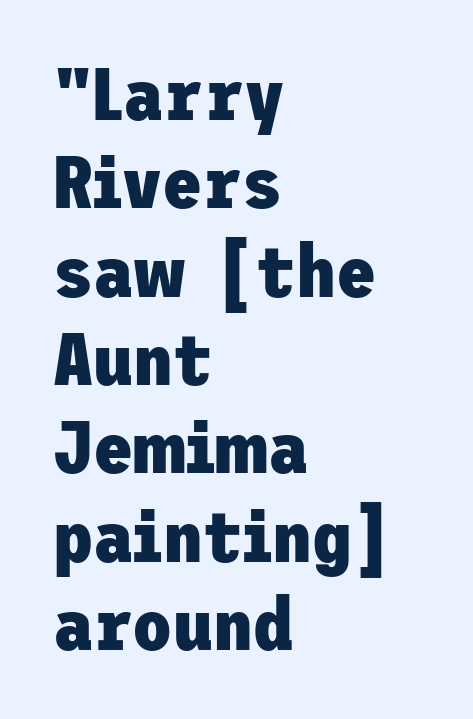
Q: Is the text bold? A: Yes.
Q: Is the text italic (slanted)? A: No, it is upright.
Q: Is the typeface a serif or a sans-serif typeface? A: Sans-serif.
Q: Is the text underlined? A: No.
Q: How is the paragraph aligned? A: Left-aligned.
Q: Is the spacing between letters normal or unusually wide? A: Normal.
Q: Width (condensed, normal, or wide)? A: Normal.
Q: Stroke contrast? A: Low.
Q: x-height? A: Medium.
